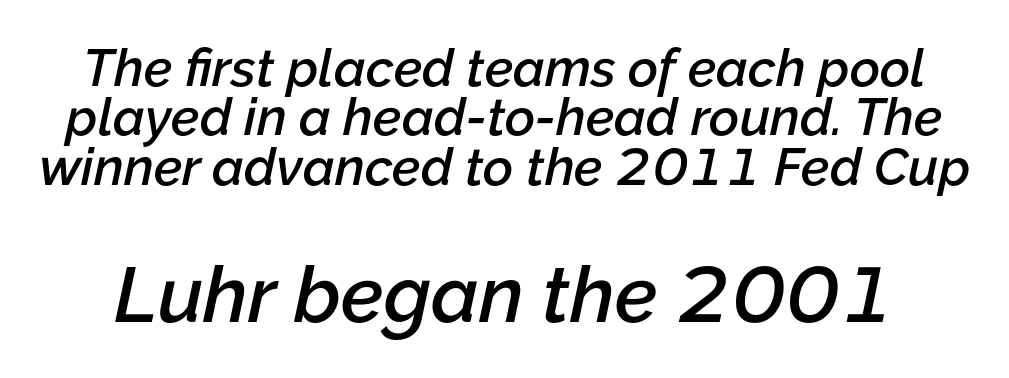
Q: Is the text bold? A: Semi-bold.
Q: Is the text italic (slanted)? A: Yes, it leans right by about 12 degrees.
Q: Is the text underlined? A: No.
Q: Is the spacing between letters normal or unusually wide? A: Normal.
Q: Is the spacing between lines tight, normal or loose? A: Tight.
Q: Which block of text is set in a larger size, the first (top) or the second (bottom)? A: The second (bottom) one.
Q: Width (condensed, normal, or wide)? A: Normal.
Q: Stroke contrast? A: Low.
Q: x-height? A: Medium.
Q: Monospaced? A: No.
